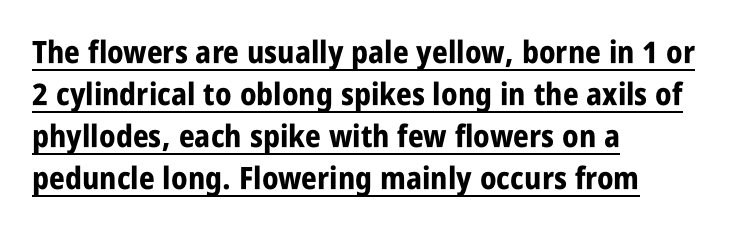
The image shows 31 px bold, condensed sans-serif type, upright; set left-aligned, normal line spacing (1.36x), normal letter spacing, underlined; low stroke contrast and a large x-height.
